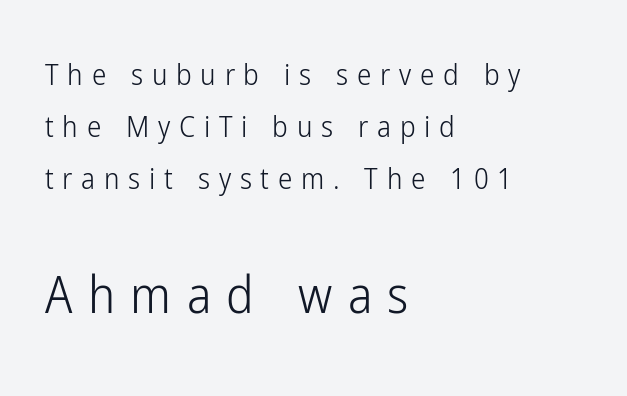
The image shows 51 px light, condensed sans-serif type, upright; set left-aligned, line spacing 1.79x, unusually wide letter spacing (+0.3 em), not underlined; the second (bottom) block is 1.76x larger; low stroke contrast and a medium x-height.
